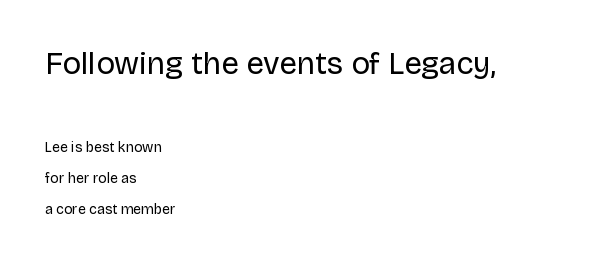
Q: Is the text bold? A: No.
Q: Is the text italic (slanted)? A: No, it is upright.
Q: Is the typeface a serif or a sans-serif typeface? A: Sans-serif.
Q: Is the text underlined? A: No.
Q: How is the paragraph aligned? A: Left-aligned.
Q: Is the spacing between letters normal or unusually wide? A: Normal.
Q: Is the spacing between lines tight, normal or loose? A: Loose.
Q: Which block of text is set in a larger size, the first (top) or the second (bottom)? A: The first (top) one.
Q: Width (condensed, normal, or wide)? A: Normal.
Q: Stroke contrast? A: Low.
Q: x-height? A: Large.
Q: Monospaced? A: No.
